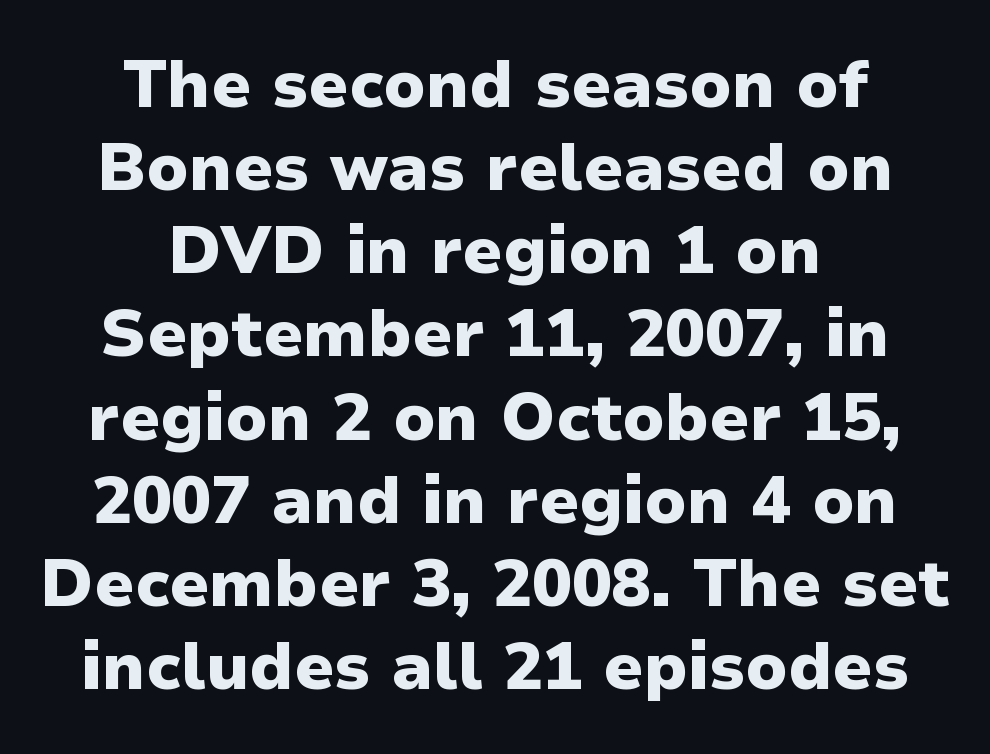
{"serif": "no", "italic": "no", "bold": "yes", "weight": "heavy", "width": "normal", "stroke_contrast": "low", "x_height": "medium", "monospaced": "no", "underline": "no", "align": "center", "line_spacing": "normal", "line_spacing_ratio": 1.26, "letter_spacing": "normal", "letter_spacing_em": 0.0, "glyph_px": 66}
